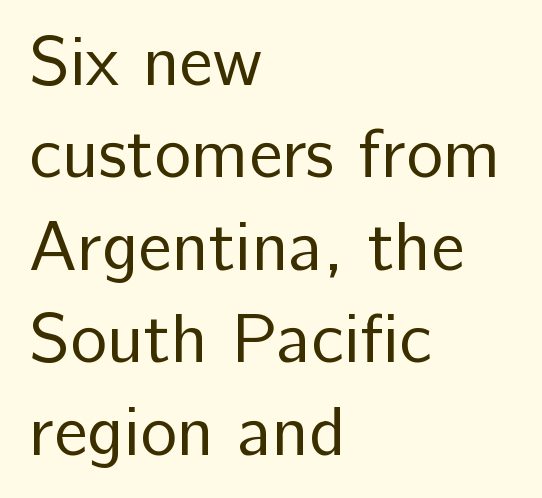
The image shows 70 px regular-weight sans-serif type, upright; set left-aligned, normal line spacing (1.32x), normal letter spacing, not underlined; low stroke contrast and a medium x-height.
